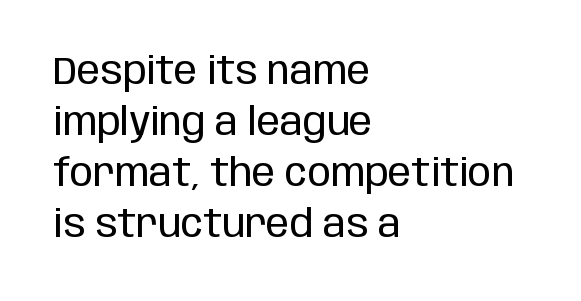
Q: Is the text bold? A: No.
Q: Is the text italic (slanted)? A: No, it is upright.
Q: Is the typeface a serif or a sans-serif typeface? A: Sans-serif.
Q: Is the text underlined? A: No.
Q: How is the paragraph aligned? A: Left-aligned.
Q: Is the spacing between letters normal or unusually wide? A: Normal.
Q: Is the spacing between lines tight, normal or loose? A: Normal.
Q: Width (condensed, normal, or wide)? A: Condensed.
Q: Stroke contrast? A: Low.
Q: x-height? A: Large.
Q: Monospaced? A: No.
